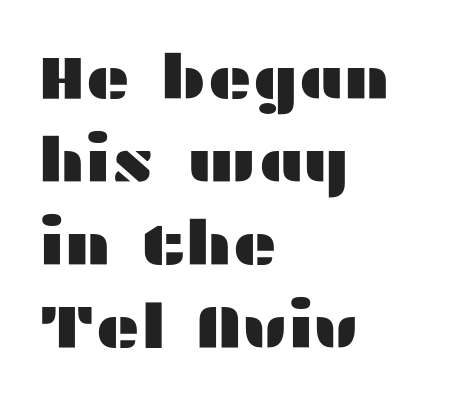
Here the designer chose a conventional face with non-uniform glyph widths. Designer's note — italics off, roman on. Type style note: lacks serifs. The horizontal fit of the characters is conventional and even. Regular leading.
